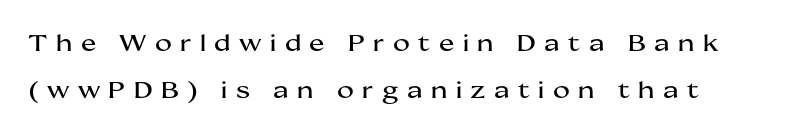
{"italic": "no", "underline": "no", "line_spacing": "loose", "line_spacing_ratio": 2.05, "letter_spacing": "wide", "letter_spacing_em": 0.37, "glyph_px": 23}
